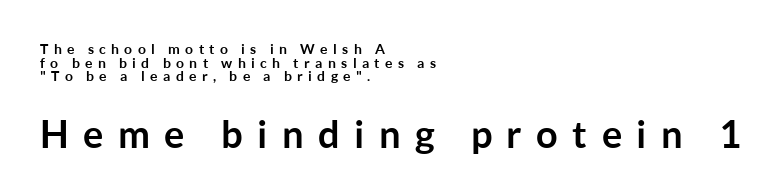
{"serif": "no", "italic": "no", "bold": "yes", "weight": "semibold", "width": "normal", "stroke_contrast": "low", "x_height": "medium", "monospaced": "no", "underline": "no", "align": "left", "line_spacing": "tight", "line_spacing_ratio": 0.98, "letter_spacing": "wide", "letter_spacing_em": 0.38, "larger_block": "second", "size_ratio": 2.71, "glyph_px": 38}
